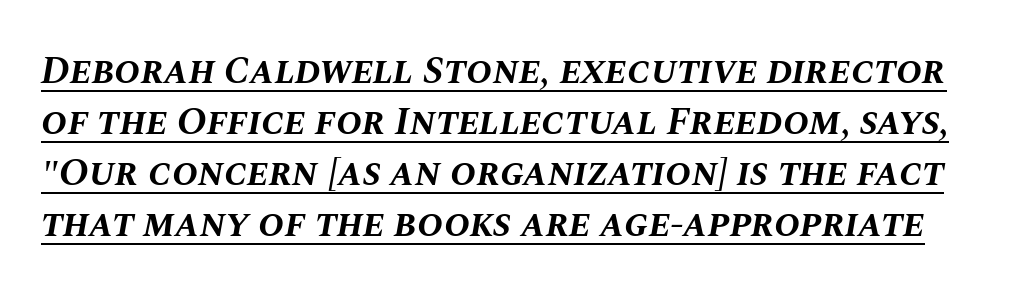
Q: Is the text bold? A: Yes.
Q: Is the text italic (slanted)? A: Yes, it leans right by about 10 degrees.
Q: Is the text underlined? A: Yes.
Q: Is the spacing between letters normal or unusually wide? A: Normal.
Q: Is the spacing between lines tight, normal or loose? A: Normal.
Q: Width (condensed, normal, or wide)? A: Normal.
Q: Stroke contrast? A: Medium.
Q: x-height? A: Large.
Q: Monospaced? A: No.
